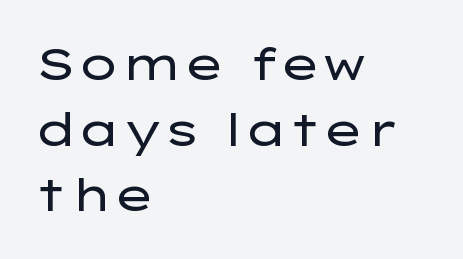
The image shows 45 px regular-weight, wide sans-serif type, upright; set left-aligned, normal line spacing (1.46x), normal letter spacing, not underlined; low stroke contrast and a medium x-height.
